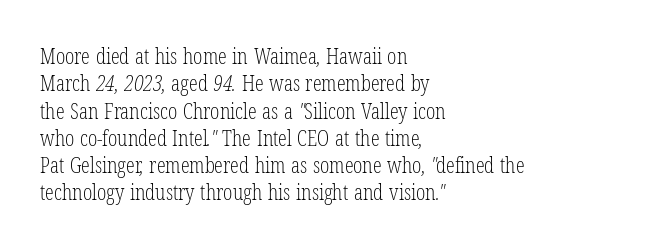
Does extra space separate the letters? No, they use regular spacing. Is the stroke heavy? The answer is a plain regular-or-lighter. Descenders are the only things crossing below the line. The paragraph shown leans on its left margin.
